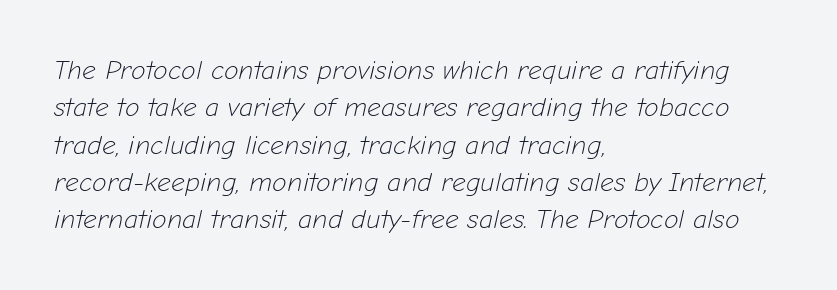
The image shows 27 px text type, italic (leaning right); set left-aligned, normal line spacing (1.38x), normal letter spacing, not underlined.
